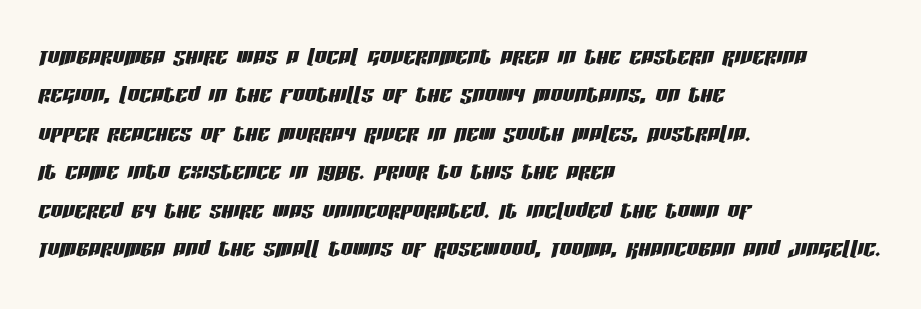
Reading down the block, your eye returns to a fixed left position each line. This is oblique type, the kind used for emphasis or titles. Anything drawn beneath the words? Only blank space. The passage shown is typed in a proportional face where columns would drift. Quick note: interline space is typical.
